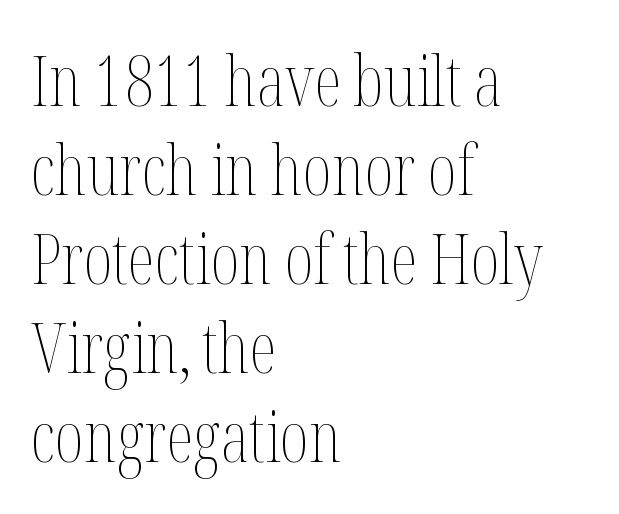
{"italic": "no", "bold": "no", "weight": "thin", "width": "condensed", "stroke_contrast": "medium", "x_height": "medium", "monospaced": "no", "underline": "no", "align": "left", "line_spacing": "normal", "line_spacing_ratio": 1.27, "letter_spacing": "normal", "letter_spacing_em": 0.0, "glyph_px": 70}
